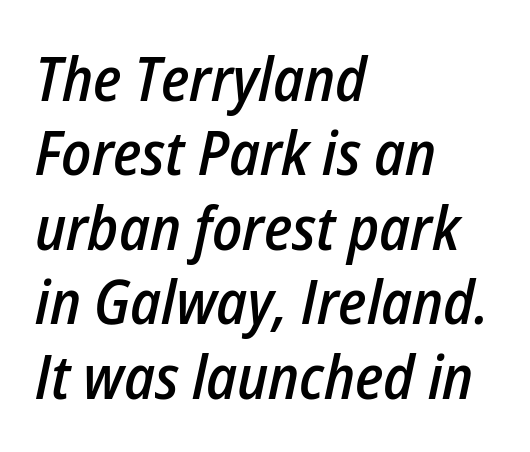
{"italic": "yes", "lean": "right", "slant_degrees": 12, "bold": "semi", "weight": "semibold", "width": "condensed", "stroke_contrast": "low", "x_height": "medium", "monospaced": "no", "underline": "no", "align": "left", "line_spacing_ratio": 1.22, "letter_spacing": "normal", "letter_spacing_em": 0.0, "glyph_px": 61}
